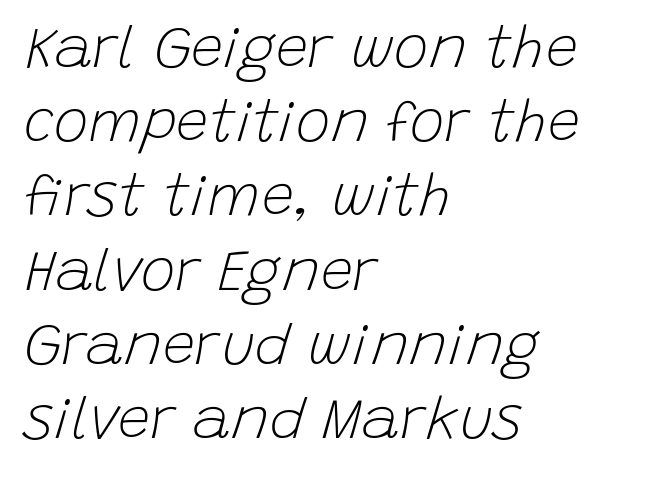
{"italic": "yes", "lean": "right", "slant_degrees": 15, "bold": "no", "weight": "light", "width": "normal", "stroke_contrast": "low", "x_height": "large", "monospaced": "no", "underline": "no", "align": "left", "line_spacing": "normal", "line_spacing_ratio": 1.28, "letter_spacing": "normal", "letter_spacing_em": 0.0, "glyph_px": 58}
